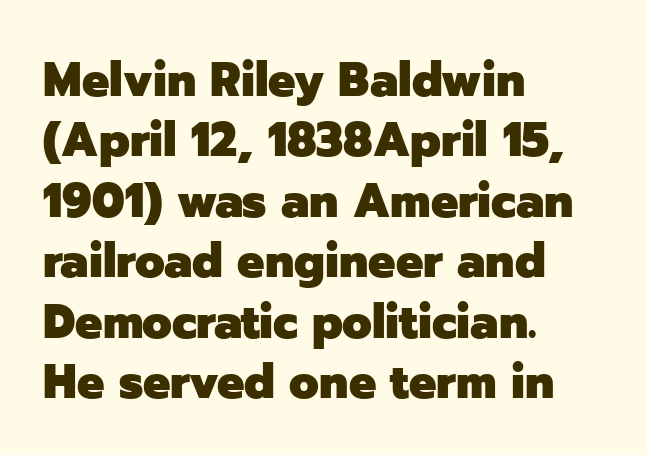
Q: Is the text bold? A: Yes.
Q: Is the text italic (slanted)? A: No, it is upright.
Q: Is the typeface a serif or a sans-serif typeface? A: Sans-serif.
Q: Is the text underlined? A: No.
Q: How is the paragraph aligned? A: Left-aligned.
Q: Is the spacing between letters normal or unusually wide? A: Normal.
Q: Is the spacing between lines tight, normal or loose? A: Normal.
Q: Width (condensed, normal, or wide)? A: Normal.
Q: Stroke contrast? A: Low.
Q: x-height? A: Medium.
Q: Monospaced? A: No.
